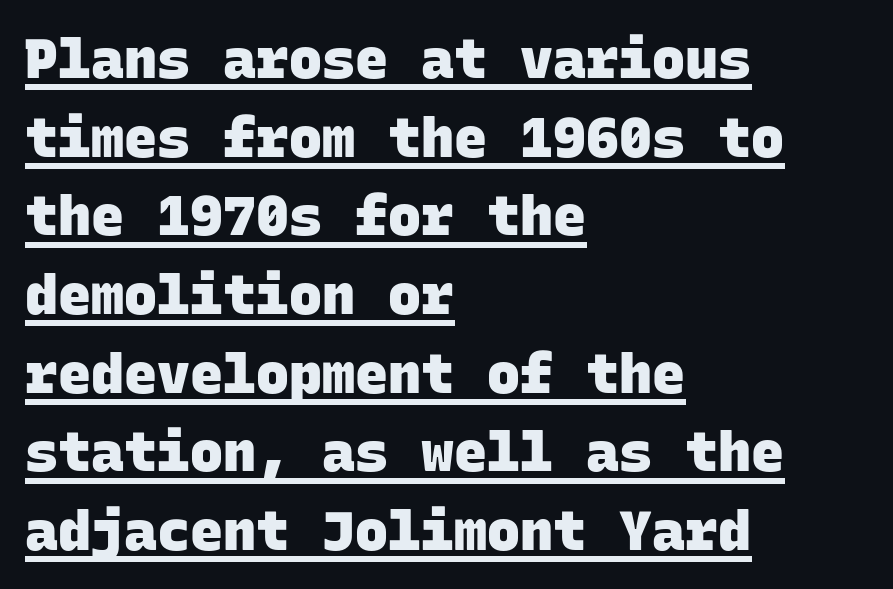
Observe the ordinary spacing: letters are neighbours, not strangers. Compared with an ordinary text face, these strokes are far heavier — a full bold. Notice how a bar underscores the lettering throughout. To sum up the face: it is a sans, with no serifs.
